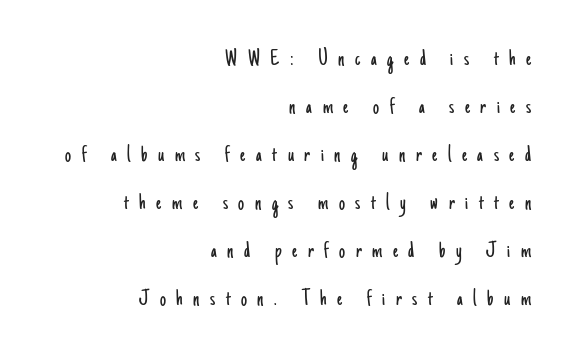
Q: Is the text bold? A: No.
Q: Is the text italic (slanted)? A: No, it is upright.
Q: Is the text underlined? A: No.
Q: How is the paragraph aligned? A: Right-aligned.
Q: Is the spacing between letters normal or unusually wide? A: Unusually wide.
Q: Is the spacing between lines tight, normal or loose? A: Loose.
